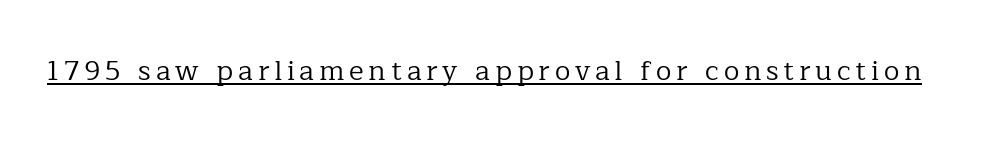
The image shows 28 px regular-weight serif type, upright; set underlined; low stroke contrast and a medium x-height.
